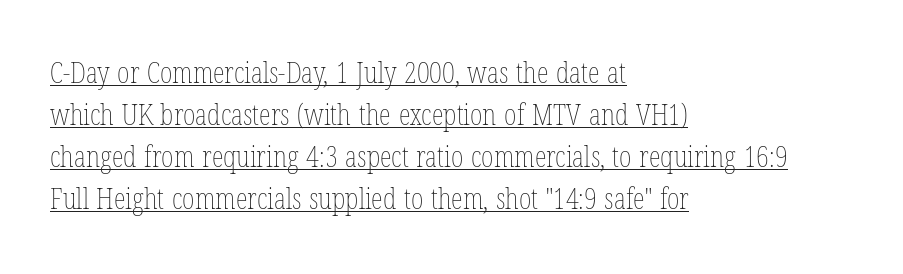
Short and long lines alike share a common starting point at left. Rendered with straight, roman letterforms. No extra ink here — the face is not bold. The line texture is even and compact thanks to regular tracking.
